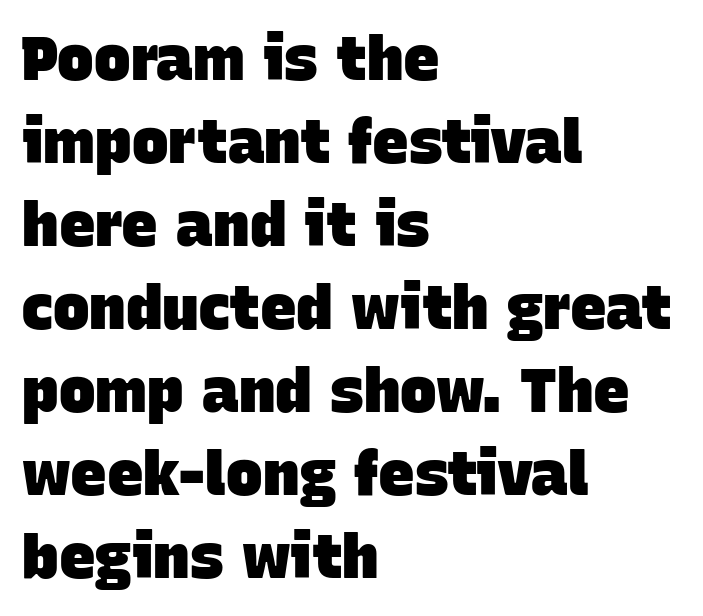
Q: Is the text bold? A: Yes.
Q: Is the typeface a serif or a sans-serif typeface? A: Sans-serif.
Q: Is the text underlined? A: No.
Q: How is the paragraph aligned? A: Left-aligned.
Q: Is the spacing between letters normal or unusually wide? A: Normal.
Q: Is the spacing between lines tight, normal or loose? A: Normal.
Q: Width (condensed, normal, or wide)? A: Normal.
Q: Stroke contrast? A: Low.
Q: x-height? A: Large.
Q: Monospaced? A: No.
